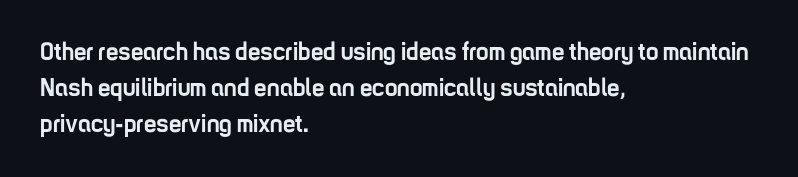
The image shows 25 px bold type, upright; set left-aligned, normal line spacing (1.44x), normal letter spacing, not underlined.
